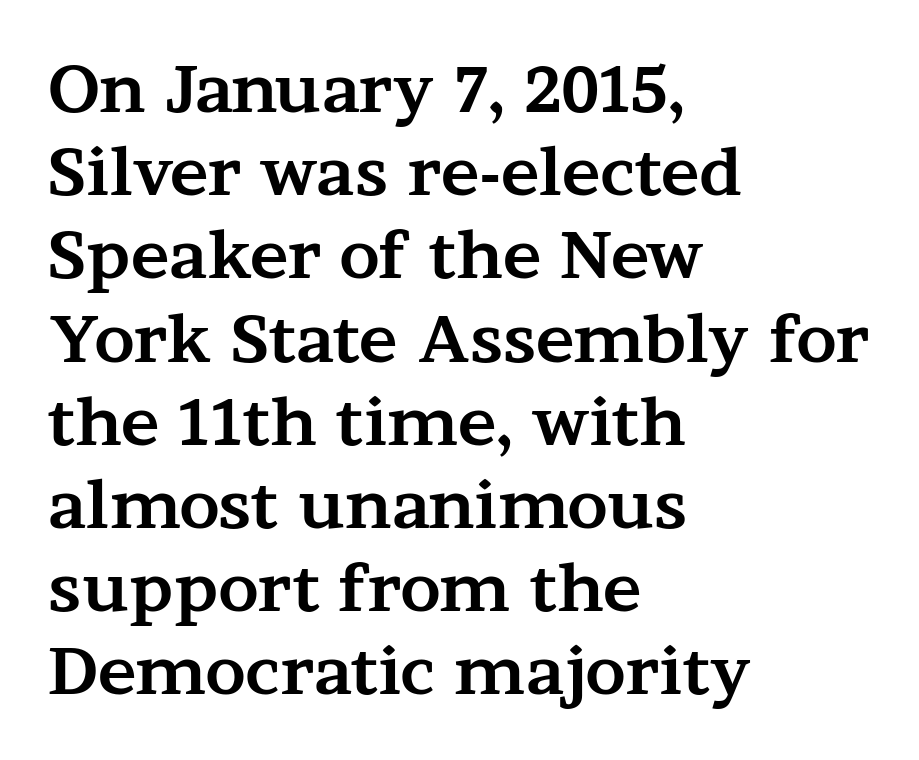
The image shows 65 px bold, wide serif type, upright; set left-aligned, normal line spacing (1.28x), normal letter spacing, not underlined; medium stroke contrast and a medium x-height.
